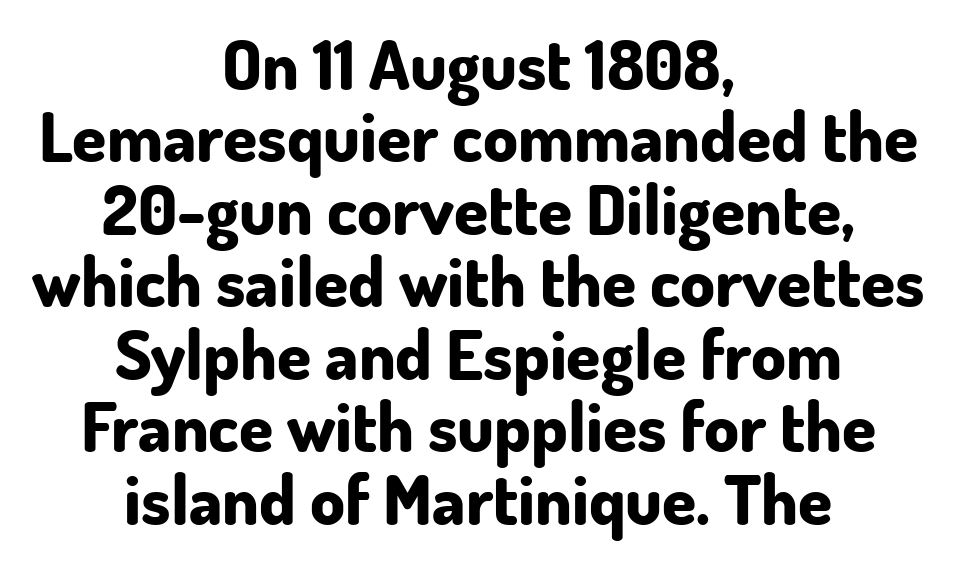
The image shows 69 px bold sans-serif type, upright; set centered, tight line spacing (1.05x), normal letter spacing, not underlined; low stroke contrast and a small x-height.
